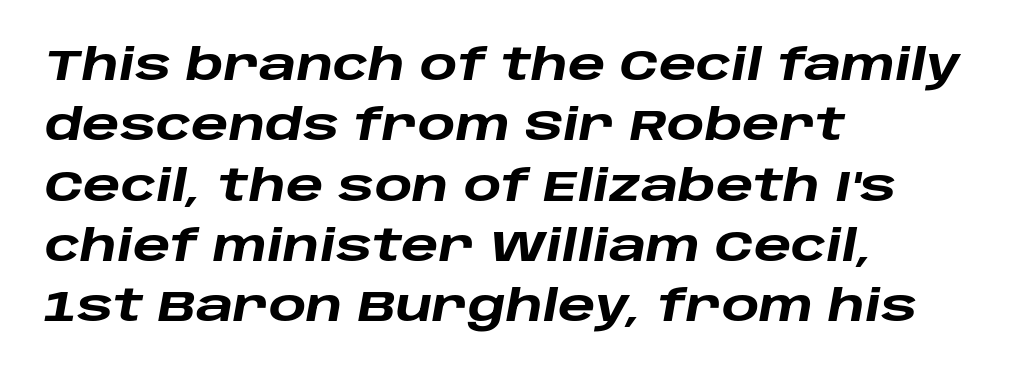
Q: Is the text bold? A: Yes.
Q: Is the text italic (slanted)? A: Yes, it leans right by about 10 degrees.
Q: Is the text underlined? A: No.
Q: How is the paragraph aligned? A: Left-aligned.
Q: Is the spacing between letters normal or unusually wide? A: Normal.
Q: Is the spacing between lines tight, normal or loose? A: Normal.
Q: Width (condensed, normal, or wide)? A: Wide.
Q: Stroke contrast? A: Low.
Q: x-height? A: Large.
Q: Monospaced? A: No.
